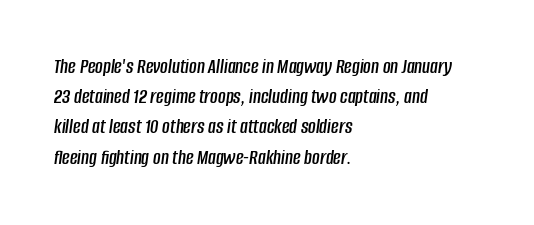
{"italic": "yes", "lean": "right", "slant_degrees": 8, "underline": "no", "align": "left", "line_spacing": "normal", "line_spacing_ratio": 1.44, "letter_spacing": "normal", "letter_spacing_em": 0.0, "glyph_px": 21}
